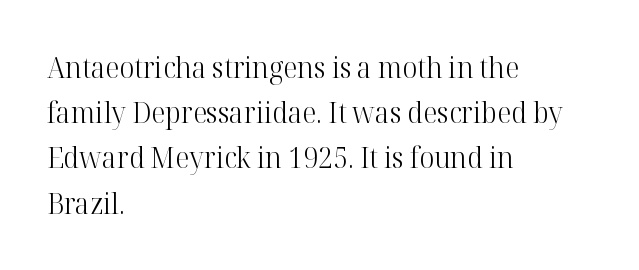
{"serif": "yes", "italic": "no", "bold": "no", "weight": "light", "width": "normal", "stroke_contrast": "high", "x_height": "medium", "monospaced": "no", "underline": "no", "align": "left", "line_spacing": "normal", "line_spacing_ratio": 1.56, "letter_spacing": "normal", "letter_spacing_em": 0.0, "glyph_px": 29}
